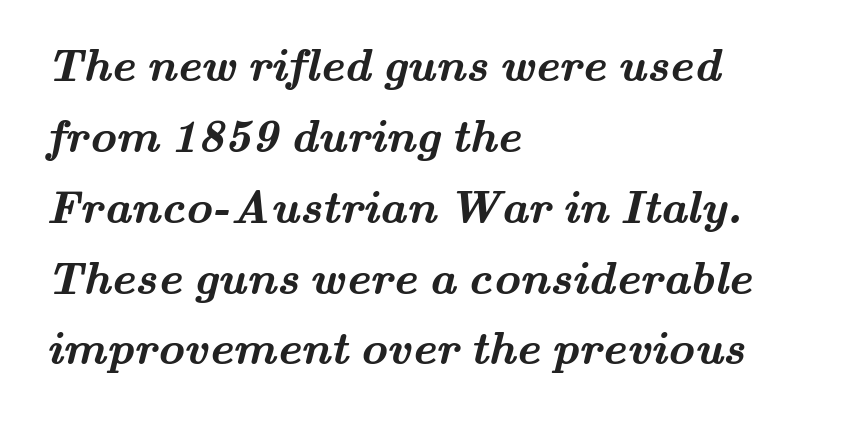
Look at the stroke-to-counter ratio: heavy, a bold. This rendering features lettering with no underline. Tracking value appears to be zero — textbook default spacing. All the whitespace from short lines collects on the right. Note: serifs present on the glyphs. Summary of vertical rhythm: regular, with standard interline spacing.
